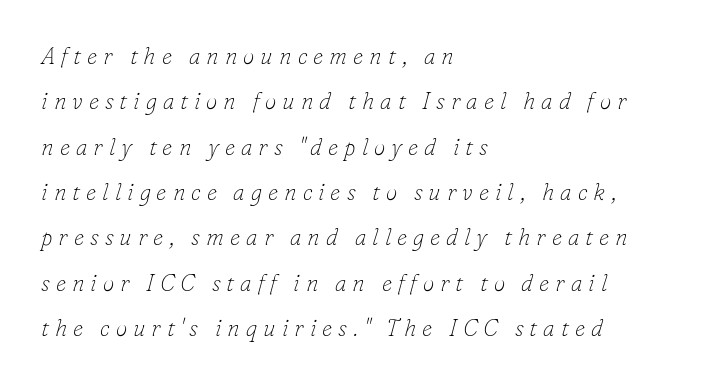
The image shows 23 px text type, italic (leaning right); set left-aligned, loose line spacing (1.97x), unusually wide letter spacing (+0.26 em), not underlined.
